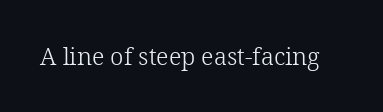
The image shows 24 px text type, upright; set normal letter spacing, not underlined.
